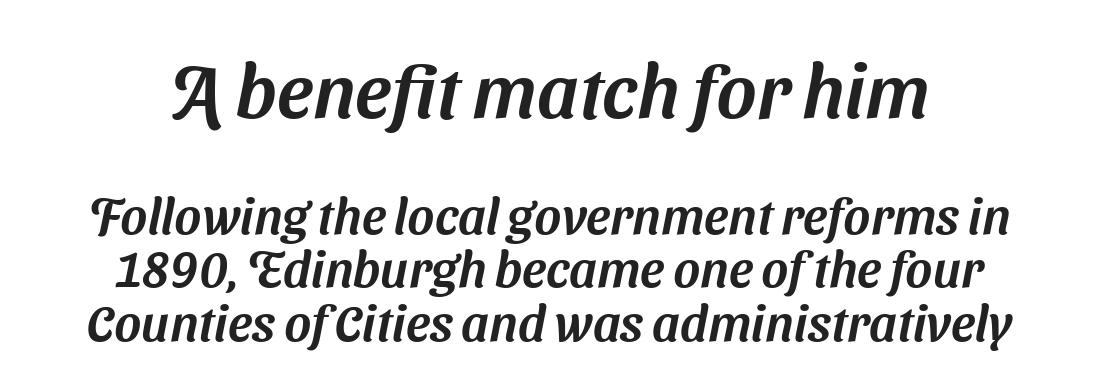
The rendering uses natural spacing where letterforms have individual widths. Does the bottom block carry the larger type? No, the top block does. Only glyphs here, with clear space below each row. Cramped leading. You can tell from the bare stems that sans-serif type was used. Honestly, the letter spacing is just normal — you wouldn't notice it.
